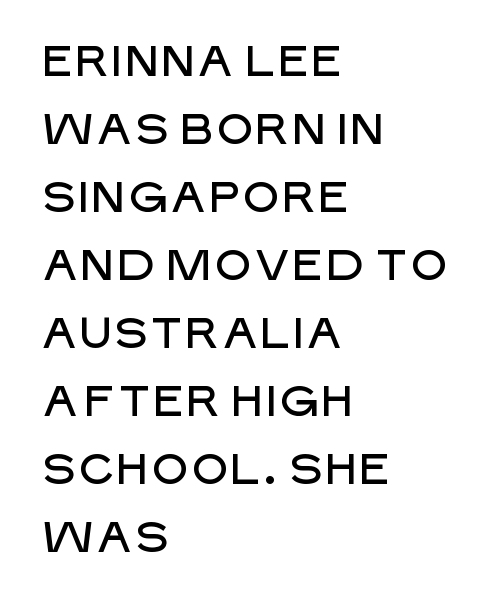
The designer went with a sans here, leaving each stem footless. Here the designer chose a conventional face with non-uniform glyph widths. Successive baselines arrive at the customary interval. Decoration check: the copy has no underline.
